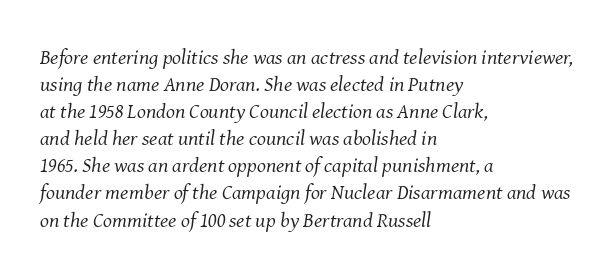
Reading down the column, the eye jumps a familiar distance to each next line. Stems and bowls with no extra thickness — not bold. Tall strokes in this sample are angled rather than plumb. Where is the straight margin? On the left. The gap between lines stays unmarked.
